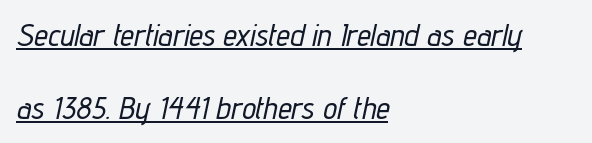
There's an unmistakable incline to the writing here. The rag falls on the right side of this text block. The face used here is proportionally spaced, like ordinary book or web type. Summary of vertical rhythm: relaxed, with wide interline spacing.
